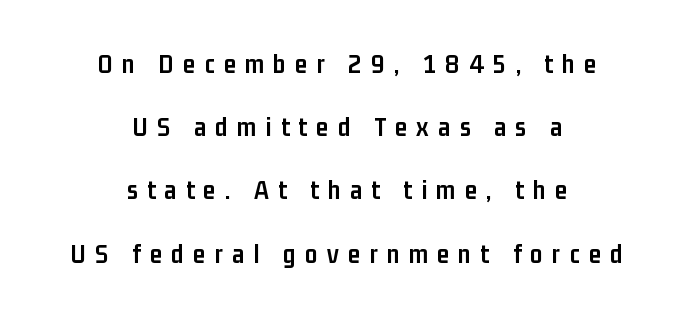
The sample has been set heavy, in full bold. Is there much room between lines? Yes — plenty of vertical air separates them. A bare baseline throughout the passage. The line texture is sparse and dotted thanks to wide tracking. The setting favours the middle, as headings and verse often do.
